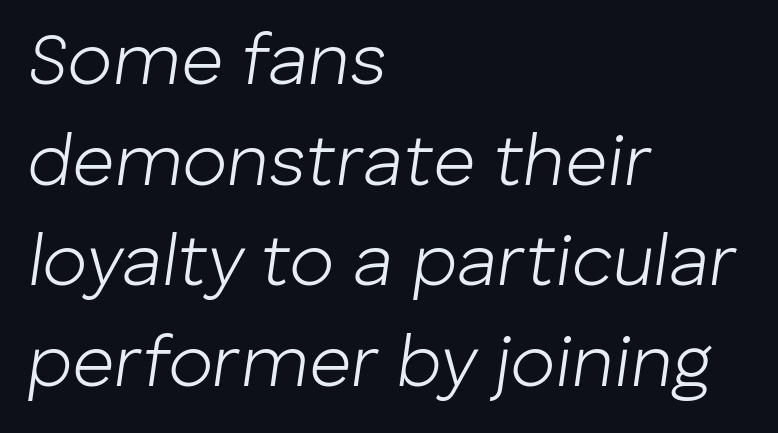
The image shows 73 px light type, italic (leaning right); set left-aligned, normal line spacing (1.38x), normal letter spacing, not underlined; low stroke contrast and a medium x-height.
